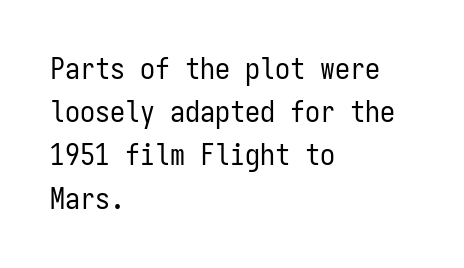
Q: Is the text bold? A: No.
Q: Is the text italic (slanted)? A: No, it is upright.
Q: Is the typeface a serif or a sans-serif typeface? A: Sans-serif.
Q: Is the text underlined? A: No.
Q: How is the paragraph aligned? A: Left-aligned.
Q: Is the spacing between letters normal or unusually wide? A: Normal.
Q: Is the spacing between lines tight, normal or loose? A: Normal.
Q: Width (condensed, normal, or wide)? A: Condensed.
Q: Stroke contrast? A: Low.
Q: x-height? A: Medium.
Q: Monospaced? A: Yes.
